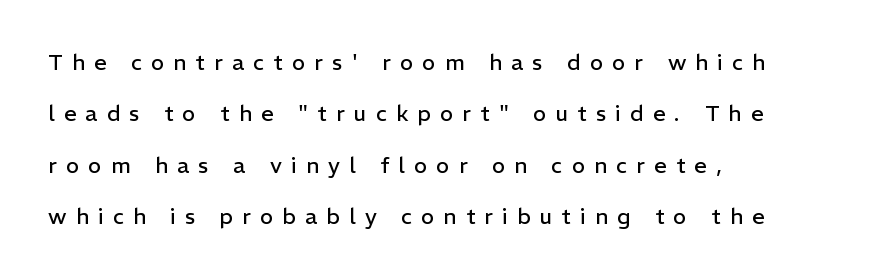
{"italic": "no", "bold": "no", "underline": "no", "align": "left", "line_spacing": "loose", "line_spacing_ratio": 2.33, "letter_spacing": "wide", "letter_spacing_em": 0.42, "glyph_px": 22}
